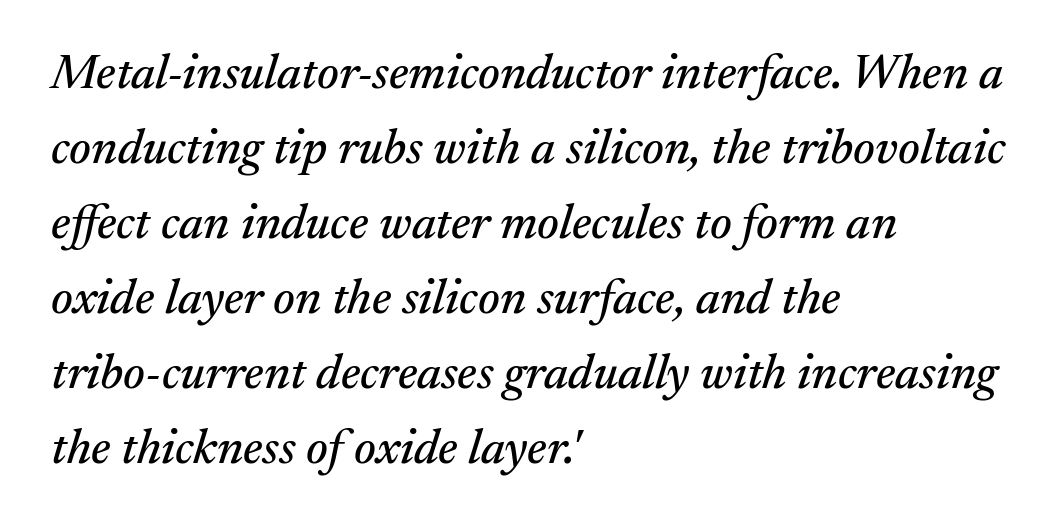
Q: Is the text italic (slanted)? A: Yes, it leans right by about 17 degrees.
Q: Is the typeface a serif or a sans-serif typeface? A: Serif.
Q: Is the text underlined? A: No.
Q: How is the paragraph aligned? A: Left-aligned.
Q: Is the spacing between letters normal or unusually wide? A: Normal.
Q: Is the spacing between lines tight, normal or loose? A: Normal.
Q: Width (condensed, normal, or wide)? A: Normal.
Q: Stroke contrast? A: Medium.
Q: x-height? A: Medium.
Q: Monospaced? A: No.
